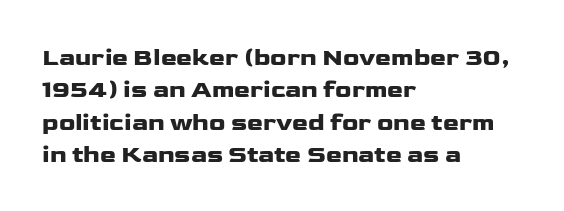
Glyph-to-glyph distance matches everyday printed text. Teacher's note: observe the even left margin — that is flush-left alignment. Type without underlining. This sample keeps an unexceptional amount of space between lines. This is roman type, the default non-slanted kind.
